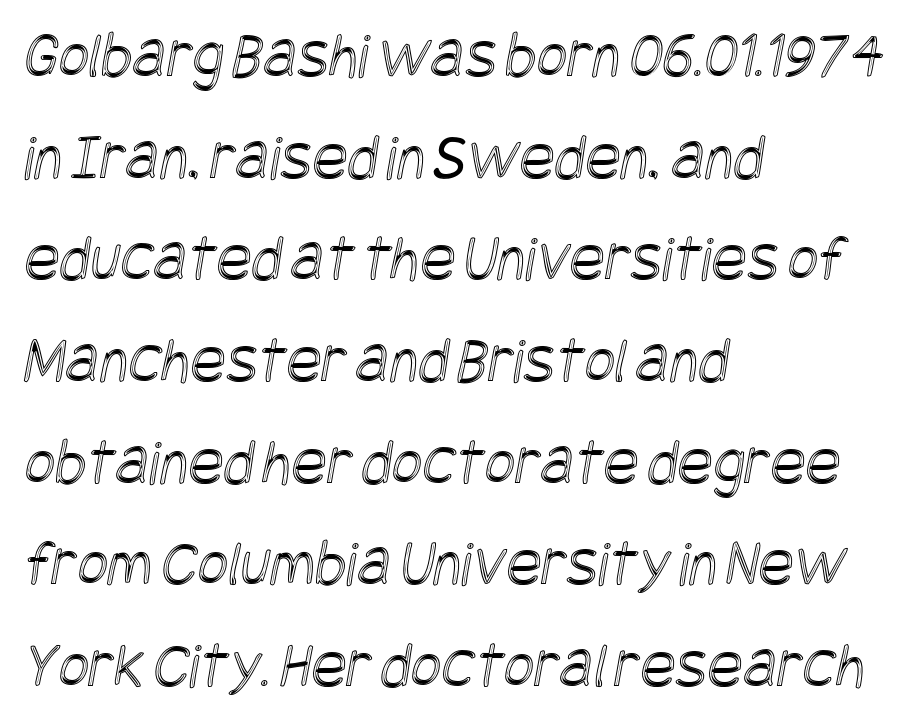
The image shows 66 px condensed type; set left-aligned, normal line spacing (1.54x), normal letter spacing, not underlined; a large x-height.
